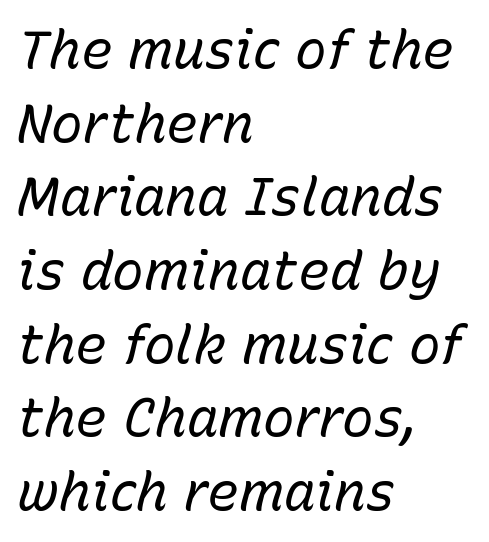
The image shows 53 px regular-weight type, italic (leaning right); set left-aligned, normal line spacing (1.39x), normal letter spacing, not underlined; low stroke contrast and a medium x-height.
